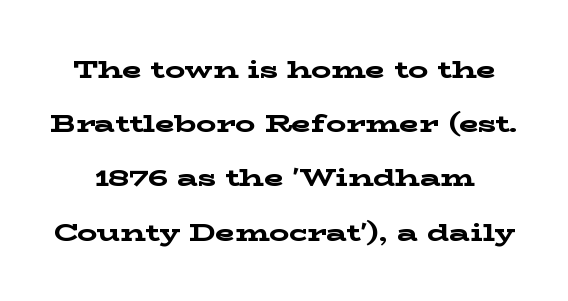
Q: Is the text bold? A: Yes.
Q: Is the text italic (slanted)? A: No, it is upright.
Q: Is the text underlined? A: No.
Q: Is the spacing between letters normal or unusually wide? A: Normal.
Q: Is the spacing between lines tight, normal or loose? A: Loose.
